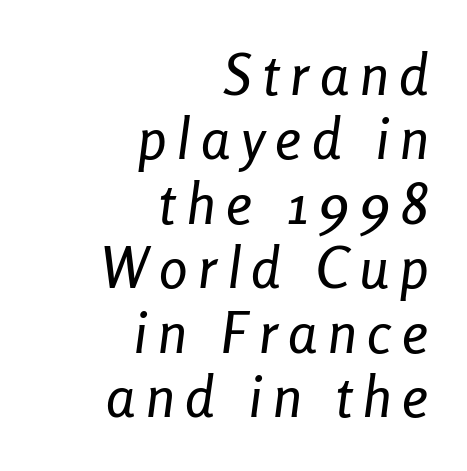
{"italic": "yes", "lean": "right", "slant_degrees": 8, "width": "condensed", "stroke_contrast": "low", "x_height": "medium", "monospaced": "no", "underline": "no", "align": "right", "line_spacing": "tight", "line_spacing_ratio": 1.13, "glyph_px": 57}
